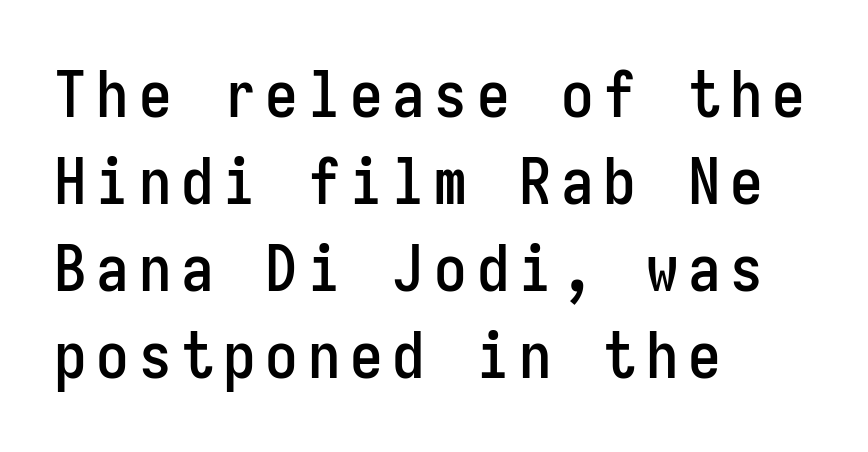
{"serif": "no", "italic": "no", "width": "condensed", "stroke_contrast": "low", "x_height": "medium", "monospaced": "yes", "underline": "no", "align": "left", "line_spacing": "normal", "line_spacing_ratio": 1.34, "glyph_px": 65}
